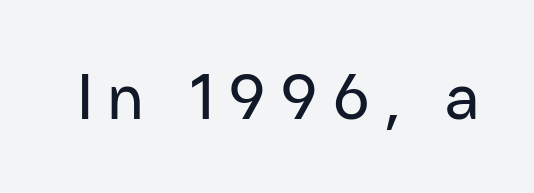
Has an underline been added? It has not. The text was rendered using a sans face with plain stroke endings. Posture: upright roman. Honestly, the letter spacing is so wide it's the main thing you notice.
